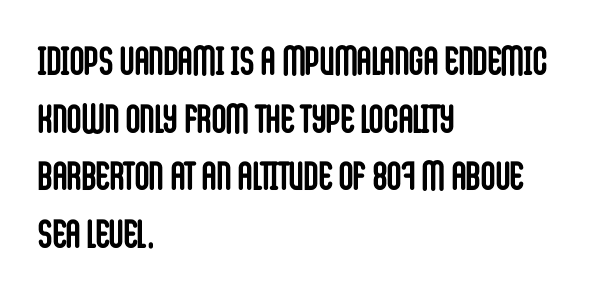
Q: Is the text bold? A: Yes.
Q: Is the text italic (slanted)? A: No, it is upright.
Q: Is the typeface a serif or a sans-serif typeface? A: Sans-serif.
Q: Is the text underlined? A: No.
Q: How is the paragraph aligned? A: Left-aligned.
Q: Is the spacing between letters normal or unusually wide? A: Normal.
Q: Is the spacing between lines tight, normal or loose? A: Normal.
Q: Width (condensed, normal, or wide)? A: Condensed.
Q: Stroke contrast? A: Low.
Q: x-height? A: Large.
Q: Monospaced? A: No.
